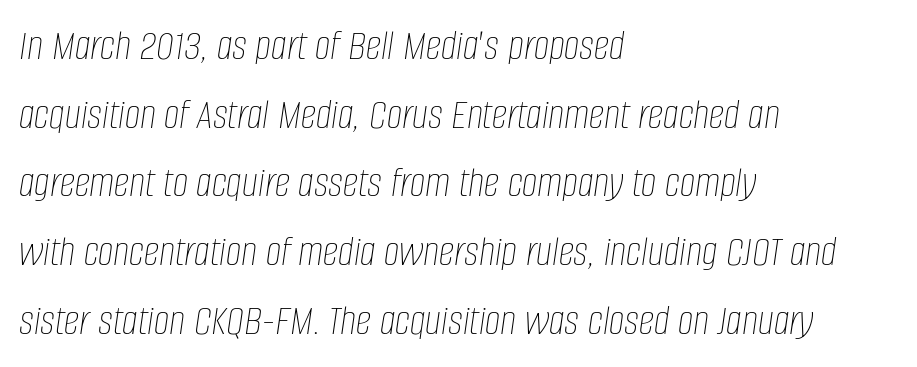
The image shows 44 px thin, condensed type, italic (leaning right); set left-aligned, normal line spacing (1.56x), normal letter spacing, not underlined; low stroke contrast and a large x-height.
